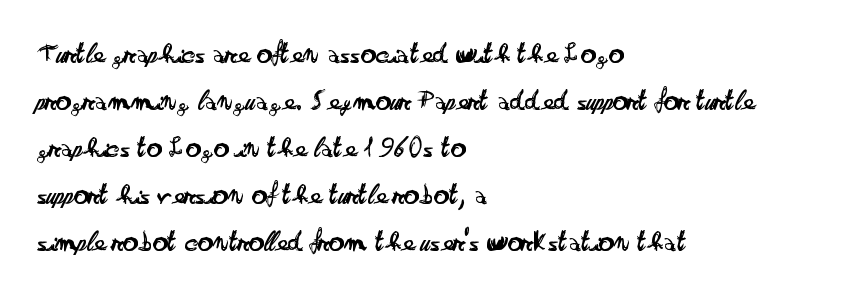
{"serif": "no", "italic": "no", "bold": "no", "weight": "regular", "width": "wide", "stroke_contrast": "low", "x_height": "small", "monospaced": "no", "underline": "no", "align": "left", "line_spacing": "normal", "line_spacing_ratio": 1.57, "letter_spacing": "normal", "letter_spacing_em": 0.0, "glyph_px": 30}
